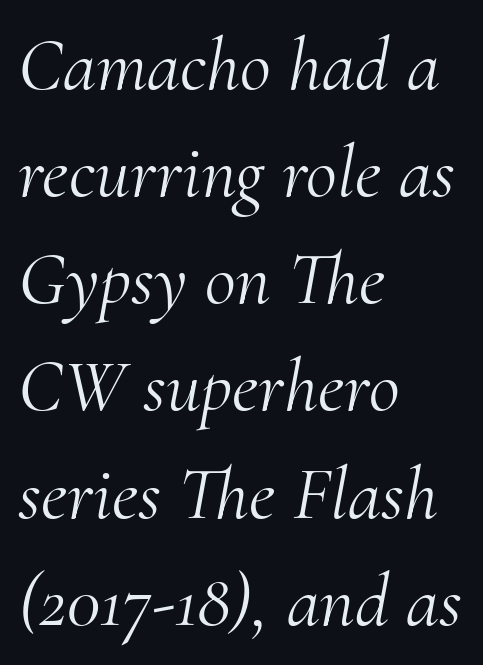
Q: Is the text bold? A: No.
Q: Is the text italic (slanted)? A: Yes, it leans right by about 10 degrees.
Q: Is the typeface a serif or a sans-serif typeface? A: Serif.
Q: Is the text underlined? A: No.
Q: How is the paragraph aligned? A: Left-aligned.
Q: Is the spacing between letters normal or unusually wide? A: Normal.
Q: Is the spacing between lines tight, normal or loose? A: Normal.
Q: Width (condensed, normal, or wide)? A: Normal.
Q: Stroke contrast? A: Medium.
Q: x-height? A: Small.
Q: Monospaced? A: No.
